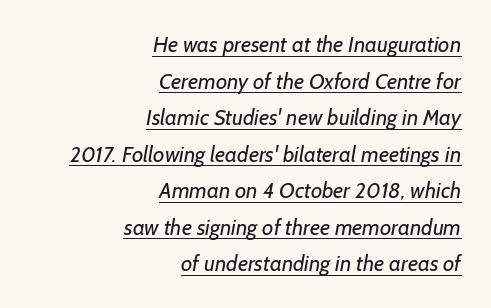
{"bold": "no", "underline": "yes", "align": "right", "line_spacing": "normal", "line_spacing_ratio": 1.66, "letter_spacing": "normal", "letter_spacing_em": 0.0, "glyph_px": 22}
